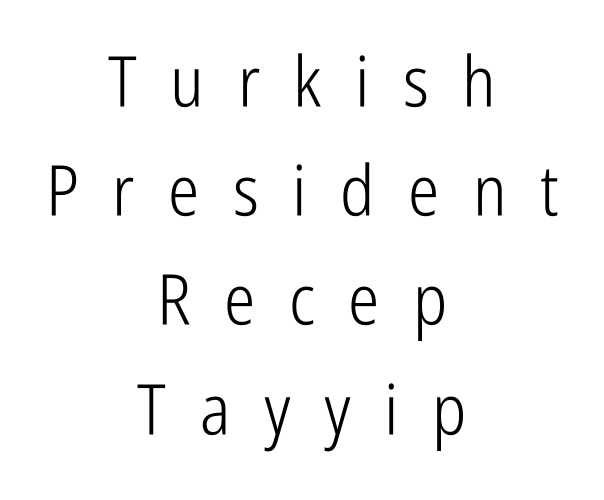
The image shows 70 px light, condensed sans-serif type, upright; set centered, normal line spacing (1.56x), unusually wide letter spacing (+0.48 em), not underlined; low stroke contrast and a medium x-height.
